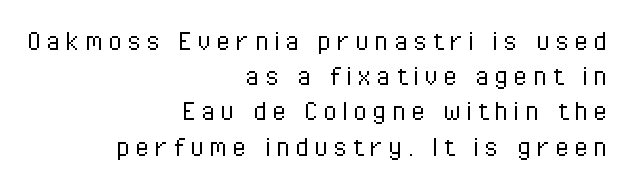
Q: Is the text bold? A: No.
Q: Is the text italic (slanted)? A: No, it is upright.
Q: Is the typeface a serif or a sans-serif typeface? A: Sans-serif.
Q: Is the text underlined? A: No.
Q: How is the paragraph aligned? A: Right-aligned.
Q: Is the spacing between lines tight, normal or loose? A: Tight.
Q: Width (condensed, normal, or wide)? A: Condensed.
Q: Stroke contrast? A: Low.
Q: x-height? A: Medium.
Q: Monospaced? A: No.
